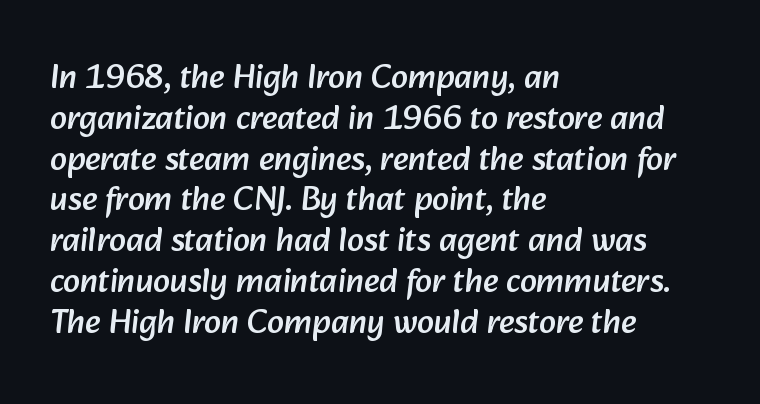
Q: Is the typeface a serif or a sans-serif typeface? A: Sans-serif.
Q: Is the text underlined? A: No.
Q: How is the paragraph aligned? A: Left-aligned.
Q: Is the spacing between letters normal or unusually wide? A: Normal.
Q: Width (condensed, normal, or wide)? A: Normal.
Q: Stroke contrast? A: Low.
Q: x-height? A: Medium.
Q: Monospaced? A: No.
